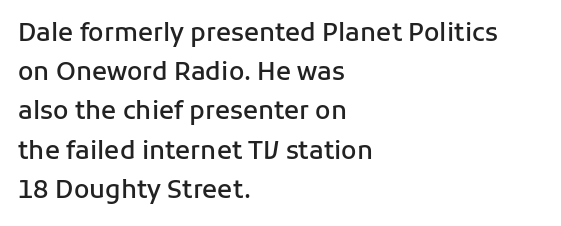
The image shows 25 px text type, upright; set left-aligned, normal line spacing (1.57x), normal letter spacing, not underlined.
